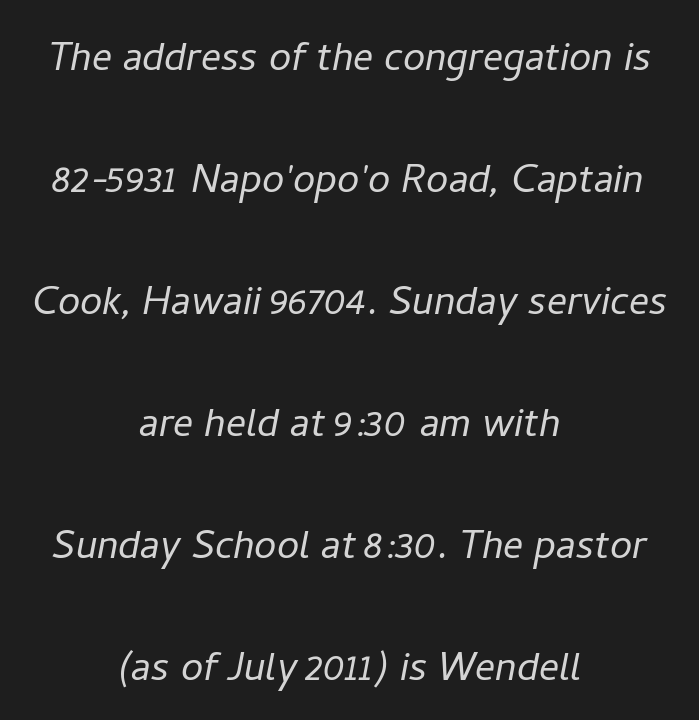
The image shows 50 px light type, italic (leaning right); set centered, loose line spacing (2.44x), normal letter spacing, not underlined; low stroke contrast and a medium x-height.
